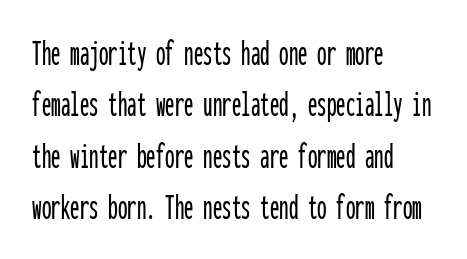
{"serif": "no", "italic": "no", "width": "condensed", "stroke_contrast": "low", "x_height": "medium", "monospaced": "yes", "underline": "no", "align": "left", "line_spacing": "normal", "line_spacing_ratio": 1.35, "letter_spacing": "normal", "letter_spacing_em": 0.0, "glyph_px": 38}
